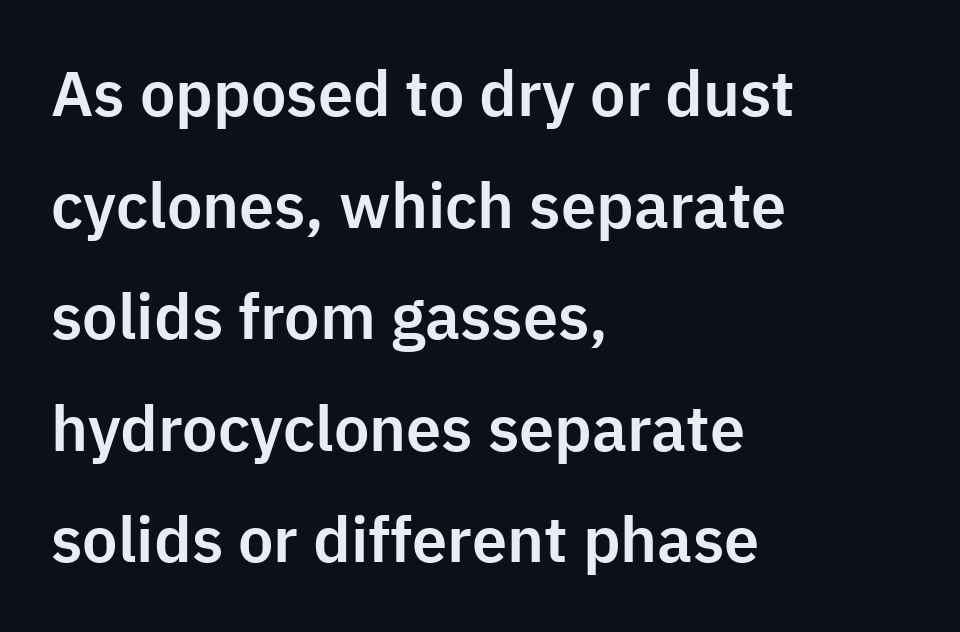
Q: Is the text italic (slanted)? A: No, it is upright.
Q: Is the typeface a serif or a sans-serif typeface? A: Sans-serif.
Q: Is the text underlined? A: No.
Q: How is the paragraph aligned? A: Left-aligned.
Q: Is the spacing between letters normal or unusually wide? A: Normal.
Q: Width (condensed, normal, or wide)? A: Normal.
Q: Stroke contrast? A: Low.
Q: x-height? A: Medium.
Q: Monospaced? A: No.
